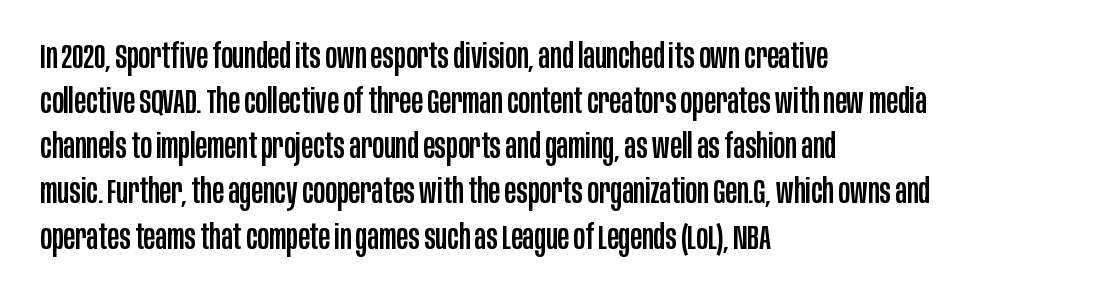
If you drew a ruler down the left edge, every line would touch it. Stroke terminals: plain, sans-serif. Think of a printed novel: that variable character pitch is what you see here. The tracking reads as untouched default to a designer's eye. Successive baselines arrive at the customary interval. The specimen reads as upright at a glance.
